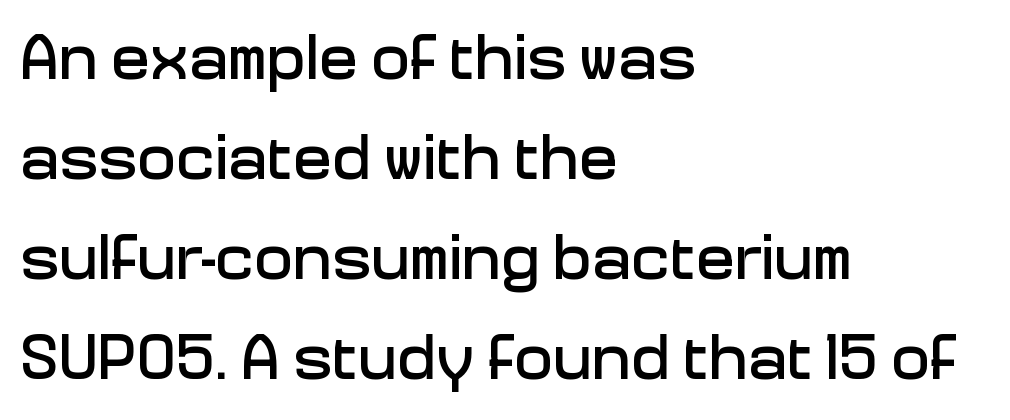
{"serif": "no", "italic": "no", "width": "normal", "stroke_contrast": "low", "x_height": "medium", "monospaced": "no", "underline": "no", "align": "left", "line_spacing": "normal", "line_spacing_ratio": 1.54, "letter_spacing": "normal", "letter_spacing_em": 0.0, "glyph_px": 65}
